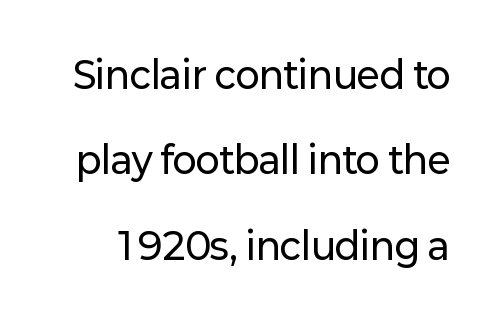
The image shows 36 px sans-serif type, upright; set loose line spacing (2.37x), normal letter spacing, not underlined; low stroke contrast and a medium x-height.
